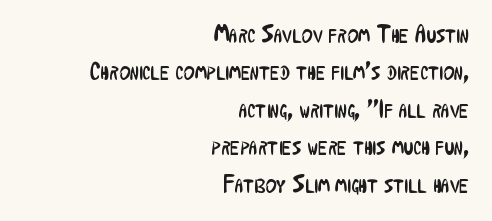
The image shows 24 px text type, upright; set right-aligned, normal line spacing (1.56x), normal letter spacing, not underlined.
